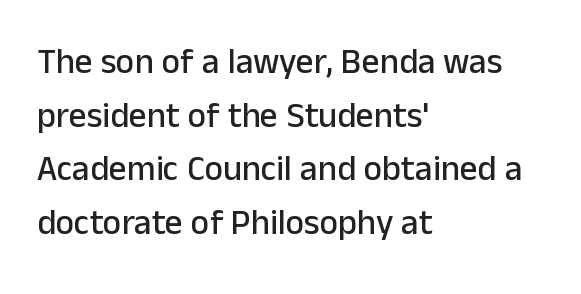
Descenders are the only things crossing below the line. Where is the straight margin? On the left. Does the type have serifs? No, each stem ends abruptly. Each word holds together tightly as a unit, with standard inter-letter gaps.
